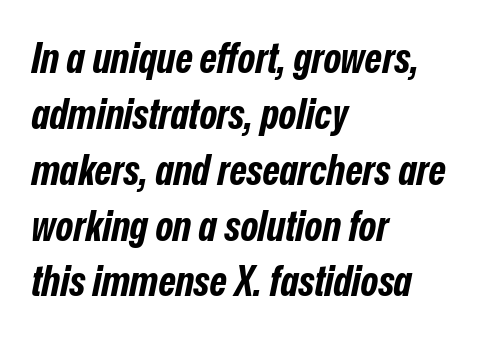
{"italic": "yes", "lean": "right", "slant_degrees": 12, "bold": "yes", "weight": "bold", "width": "condensed", "stroke_contrast": "low", "x_height": "medium", "monospaced": "no", "underline": "no", "align": "left", "line_spacing": "normal", "line_spacing_ratio": 1.33, "letter_spacing": "normal", "letter_spacing_em": 0.0, "glyph_px": 42}
